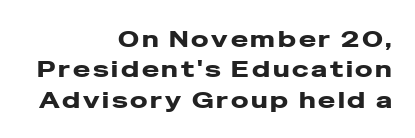
In terms of posture, this sample is upright. What weight is shown? A full bold with thick strokes. All the whitespace from short lines collects on the left. Lines of text with bare space underneath. A normal amount of white space separates one row of letters from the next.
